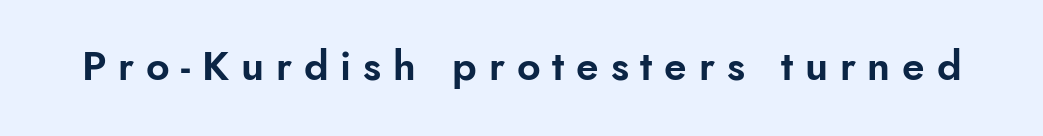
Each word looks stretched out because of the extra space between its letters. Every character sits straight up, as roman type does. The typeface chosen for these lines omits serifs. Do the characters align in a grid? No, the font is proportional. A bare baseline throughout the passage.
